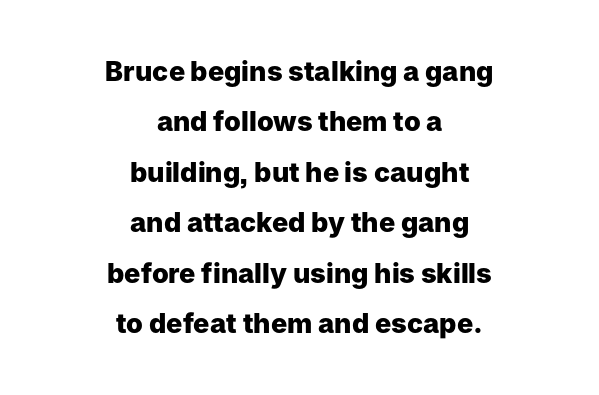
The image shows 27 px bold type, upright; set centered, line spacing 1.87x, normal letter spacing, not underlined.
